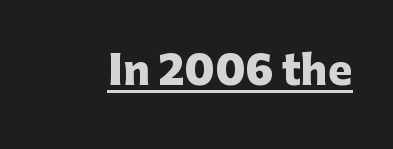
The image shows 40 px heavy sans-serif type, upright; set normal letter spacing, underlined; low stroke contrast and a medium x-height.
